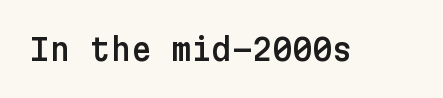
How are the letters spaced? Ordinarily, with no added tracking. The zone under the glyphs is completely vacant. Nope, not italic — everything's standing straight. The font family rendered here belongs to the sans-serif group.
